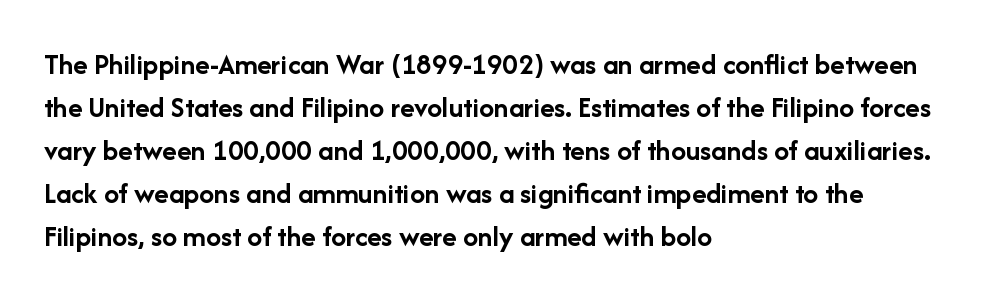
Q: Is the text bold? A: Yes.
Q: Is the text italic (slanted)? A: No, it is upright.
Q: Is the typeface a serif or a sans-serif typeface? A: Sans-serif.
Q: Is the text underlined? A: No.
Q: How is the paragraph aligned? A: Left-aligned.
Q: Is the spacing between letters normal or unusually wide? A: Normal.
Q: Is the spacing between lines tight, normal or loose? A: Normal.
Q: Width (condensed, normal, or wide)? A: Normal.
Q: Stroke contrast? A: Low.
Q: x-height? A: Medium.
Q: Monospaced? A: No.
